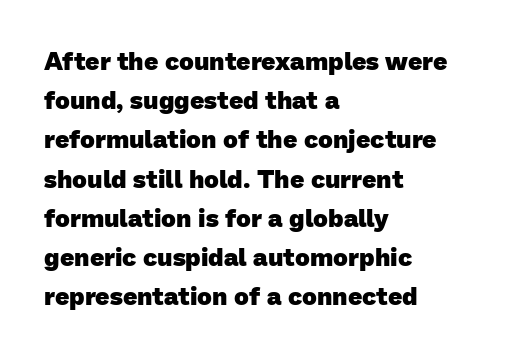
Q: Is the text bold? A: Yes.
Q: Is the text underlined? A: No.
Q: How is the paragraph aligned? A: Left-aligned.
Q: Is the spacing between letters normal or unusually wide? A: Normal.
Q: Is the spacing between lines tight, normal or loose? A: Normal.
